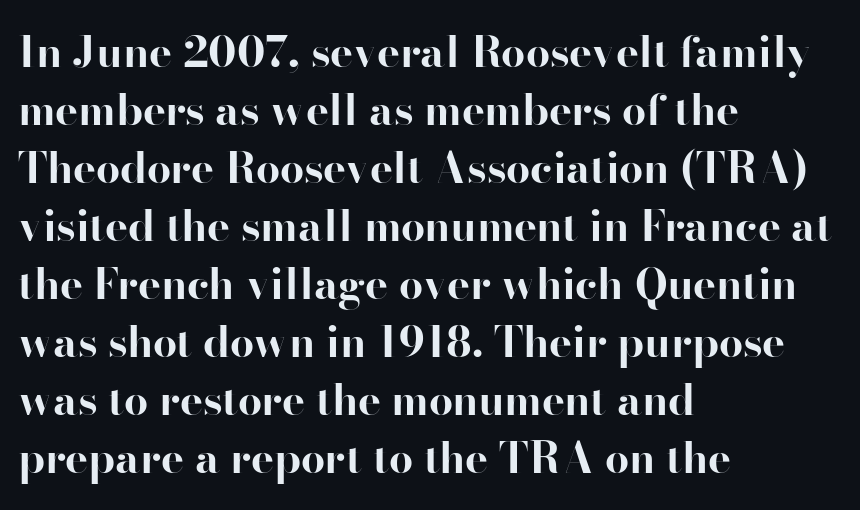
The foot of each line stays bare and open. Tracking value appears to be zero — textbook default spacing. These words are printed bold, with thick strokes throughout. Think of a printed novel: that variable character pitch is what you see here. A student would call this left alignment; a typographer would say flush left, rag right. Note: serifs present on the glyphs.
